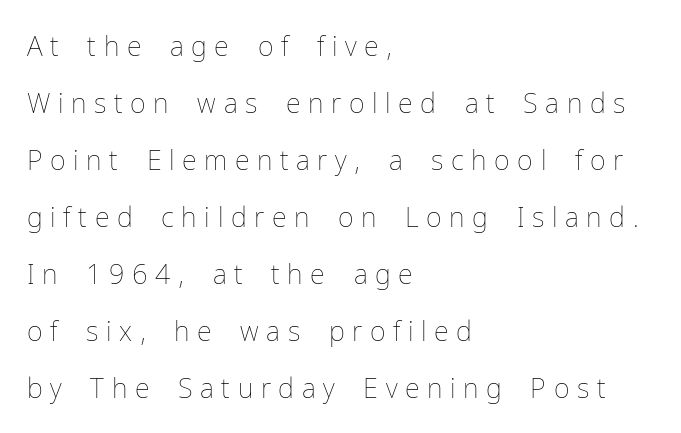
Q: Is the text bold? A: No.
Q: Is the text italic (slanted)? A: No, it is upright.
Q: Is the text underlined? A: No.
Q: How is the paragraph aligned? A: Left-aligned.
Q: Is the spacing between letters normal or unusually wide? A: Unusually wide.
Q: Is the spacing between lines tight, normal or loose? A: Loose.
